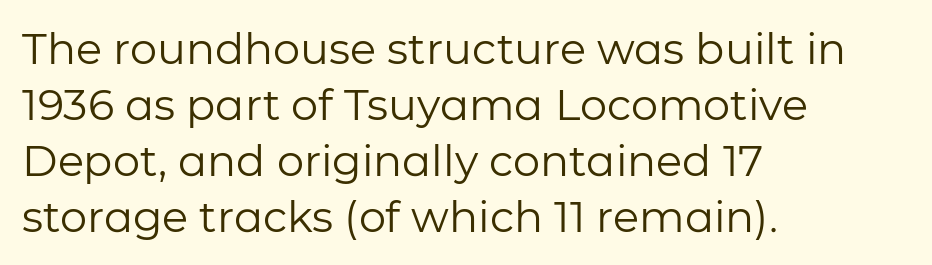
Q: Is the text bold? A: No.
Q: Is the text italic (slanted)? A: No, it is upright.
Q: Is the typeface a serif or a sans-serif typeface? A: Sans-serif.
Q: Is the text underlined? A: No.
Q: How is the paragraph aligned? A: Left-aligned.
Q: Is the spacing between letters normal or unusually wide? A: Normal.
Q: Is the spacing between lines tight, normal or loose? A: Normal.
Q: Width (condensed, normal, or wide)? A: Normal.
Q: Stroke contrast? A: Low.
Q: x-height? A: Medium.
Q: Monospaced? A: No.
